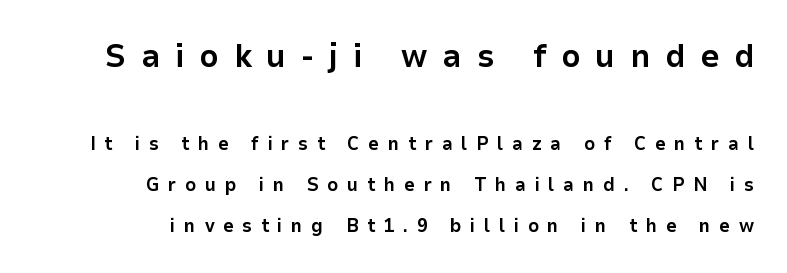
The image shows 33 px bold sans-serif type, upright; set right-aligned, loose line spacing (2.15x), unusually wide letter spacing (+0.45 em), not underlined; the first (top) block is 1.74x larger; low stroke contrast and a medium x-height.
